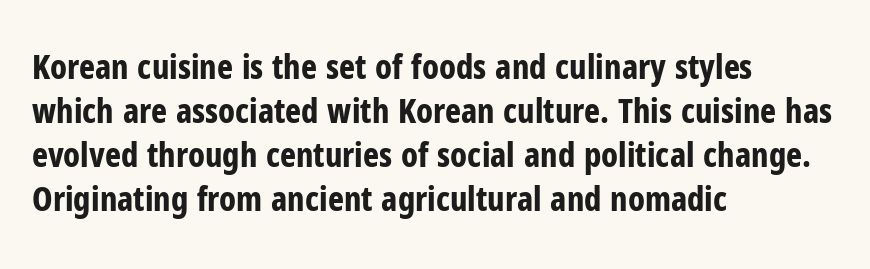
The image shows 34 px bold, condensed sans-serif type, upright; set left-aligned, normal line spacing (1.29x), normal letter spacing, not underlined; low stroke contrast and a medium x-height.
